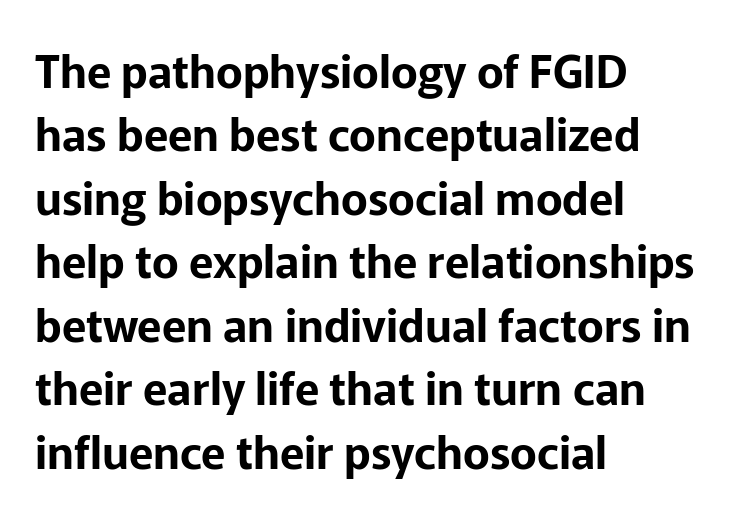
The image shows 45 px sans-serif type, upright; set left-aligned, normal line spacing (1.41x), normal letter spacing, not underlined; low stroke contrast and a medium x-height.
